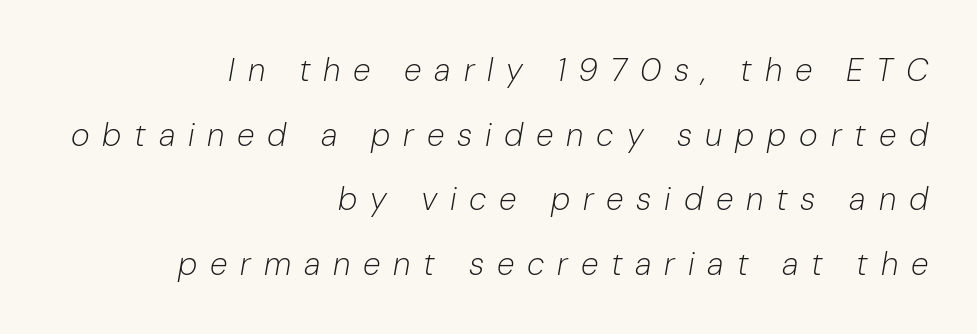
The image shows 32 px light type, italic (leaning right); set right-aligned, loose line spacing (2.02x), unusually wide letter spacing (+0.4 em), not underlined; low stroke contrast and a medium x-height.
